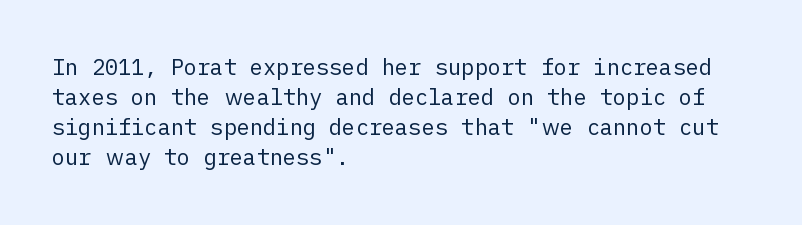
Q: Is the text bold? A: No.
Q: Is the text italic (slanted)? A: No, it is upright.
Q: Is the text underlined? A: No.
Q: How is the paragraph aligned? A: Left-aligned.
Q: Is the spacing between letters normal or unusually wide? A: Normal.
Q: Is the spacing between lines tight, normal or loose? A: Normal.
